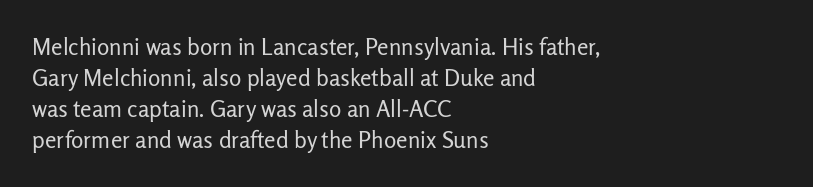
The image shows 23 px text type, upright; set left-aligned, normal line spacing (1.35x), normal letter spacing, not underlined.
